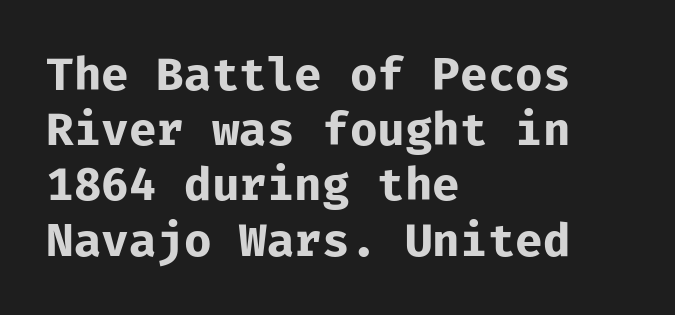
Are there feet on the stems? There aren't — it's a sans. These lines are set flush left with a ragged right edge. A bare baseline throughout the passage. Each word holds together tightly as a unit, with standard inter-letter gaps.
